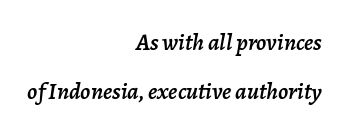
The image shows 24 px text type, italic (leaning right); set right-aligned, loose line spacing (2.04x), normal letter spacing, not underlined.
